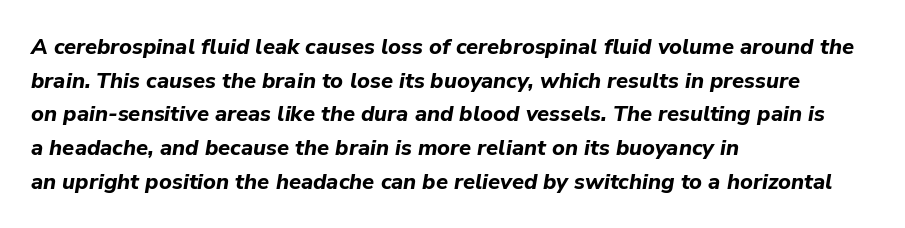
{"italic": "yes", "lean": "right", "slant_degrees": 9, "bold": "yes", "underline": "no", "align": "left", "line_spacing": "normal", "line_spacing_ratio": 1.53, "letter_spacing": "normal", "letter_spacing_em": 0.0, "glyph_px": 22}
